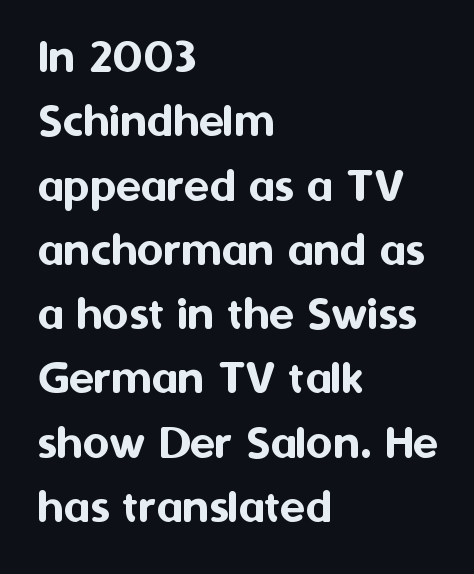
Q: Is the text italic (slanted)? A: No, it is upright.
Q: Is the typeface a serif or a sans-serif typeface? A: Sans-serif.
Q: Is the text underlined? A: No.
Q: How is the paragraph aligned? A: Left-aligned.
Q: Is the spacing between letters normal or unusually wide? A: Normal.
Q: Is the spacing between lines tight, normal or loose? A: Normal.
Q: Width (condensed, normal, or wide)? A: Normal.
Q: Stroke contrast? A: Medium.
Q: x-height? A: Medium.
Q: Monospaced? A: No.
